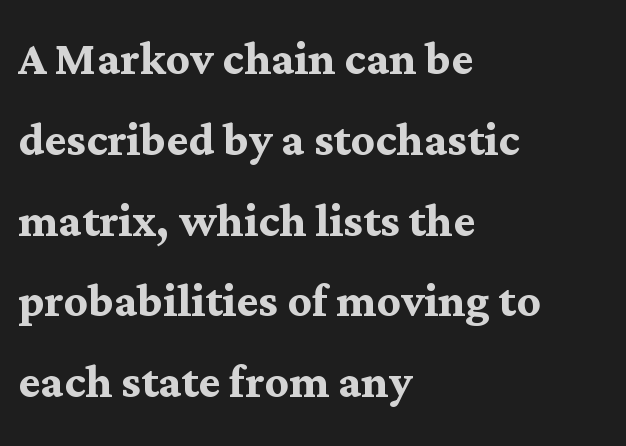
{"serif": "yes", "italic": "no", "bold": "yes", "weight": "semibold", "width": "normal", "stroke_contrast": "medium", "x_height": "medium", "monospaced": "no", "underline": "no", "align": "left", "line_spacing": "normal", "line_spacing_ratio": 1.37, "letter_spacing": "normal", "letter_spacing_em": 0.0, "glyph_px": 59}
